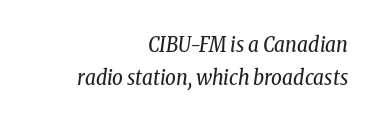
Q: Is the text bold? A: No.
Q: Is the text italic (slanted)? A: Yes, it leans right by about 8 degrees.
Q: Is the text underlined? A: No.
Q: How is the paragraph aligned? A: Right-aligned.
Q: Is the spacing between letters normal or unusually wide? A: Normal.
Q: Is the spacing between lines tight, normal or loose? A: Normal.
